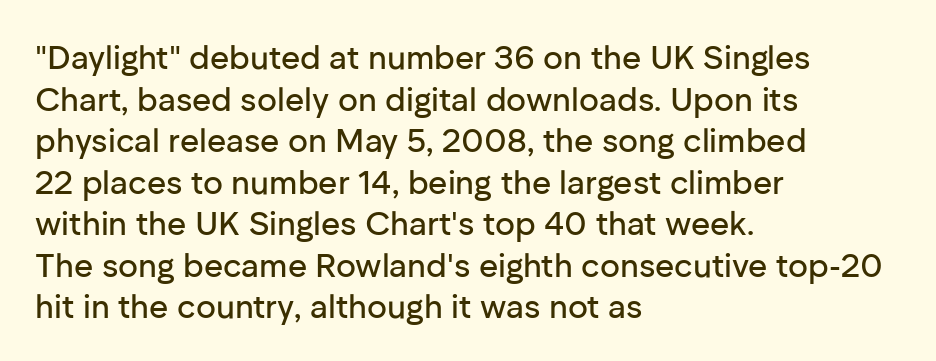
{"serif": "no", "italic": "no", "width": "normal", "stroke_contrast": "low", "x_height": "medium", "monospaced": "no", "underline": "no", "align": "left", "line_spacing": "normal", "line_spacing_ratio": 1.26, "letter_spacing": "normal", "letter_spacing_em": 0.0, "glyph_px": 33}
